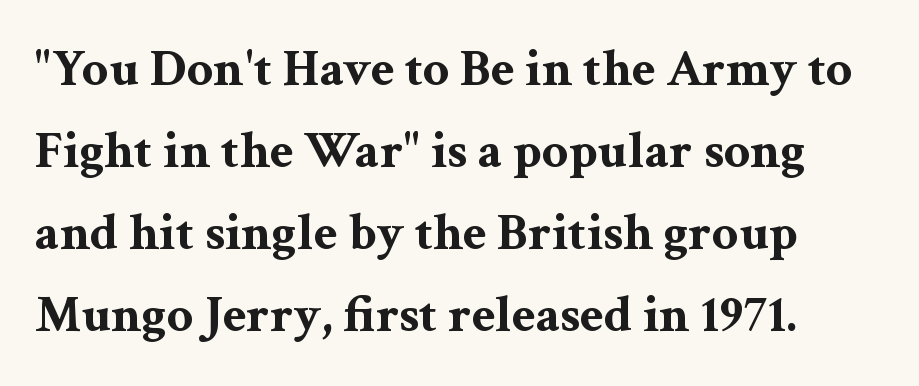
The face used here is seriffed, in the tradition of book romans. Interline gaps are of average width in this sample. Horizontal alignment here is leftward, the default for most running prose. You could call the tracking neutral — neither tight nor loose.
